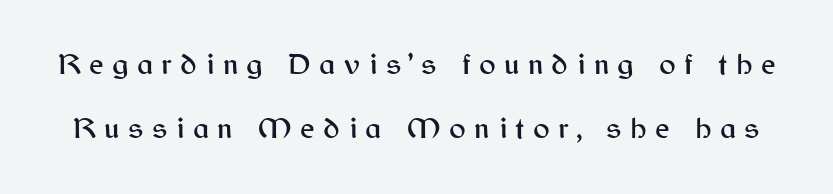
Designer's note — italics off, roman on. The face used here is proportionally spaced, like ordinary book or web type. Grotesque or geometric, the face here clearly has no serifs. Between one letter and the next there's a generous, obvious gap.
